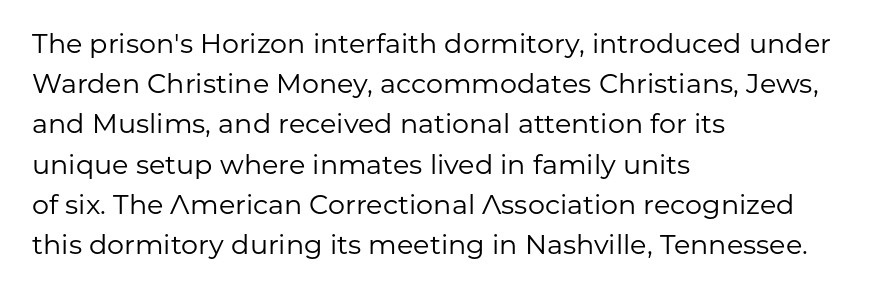
The paragraph shown leans on its left margin. Has an underline been added? It has not. The font's upright variant was chosen for this text. The cut favours lightness, reaching ordinary text weight at its darkest.
